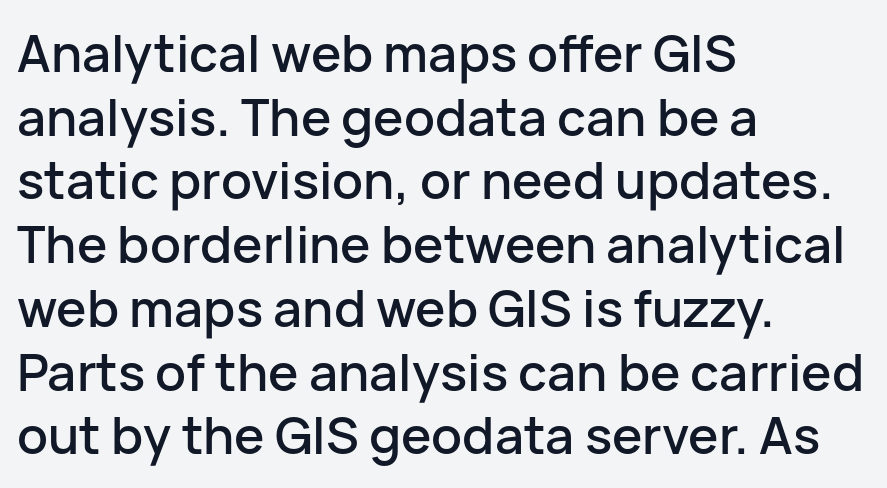
Q: Is the text italic (slanted)? A: No, it is upright.
Q: Is the typeface a serif or a sans-serif typeface? A: Sans-serif.
Q: Is the text underlined? A: No.
Q: How is the paragraph aligned? A: Left-aligned.
Q: Is the spacing between letters normal or unusually wide? A: Normal.
Q: Is the spacing between lines tight, normal or loose? A: Normal.
Q: Width (condensed, normal, or wide)? A: Normal.
Q: Stroke contrast? A: Low.
Q: x-height? A: Medium.
Q: Monospaced? A: No.
